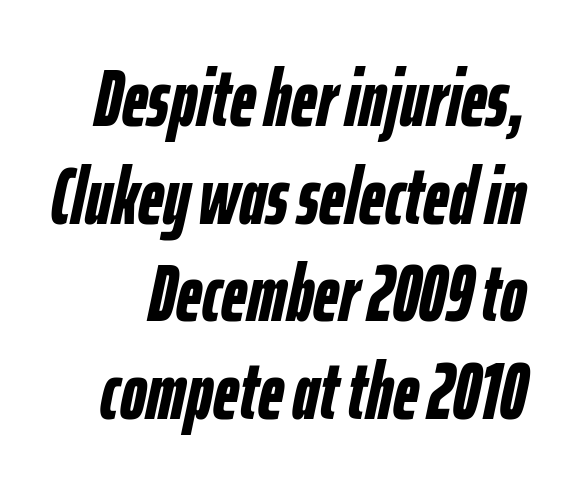
{"italic": "yes", "lean": "right", "slant_degrees": 12, "bold": "yes", "weight": "semibold", "width": "condensed", "stroke_contrast": "low", "x_height": "medium", "monospaced": "no", "underline": "no", "line_spacing_ratio": 1.22, "letter_spacing": "normal", "letter_spacing_em": 0.0, "glyph_px": 80}
